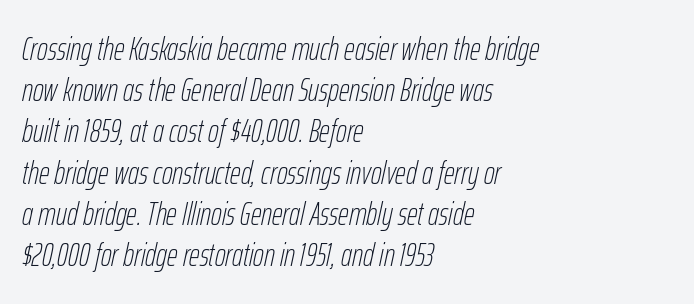
Q: Is the text bold? A: No.
Q: Is the text italic (slanted)? A: Yes, it leans right by about 12 degrees.
Q: Is the text underlined? A: No.
Q: How is the paragraph aligned? A: Left-aligned.
Q: Is the spacing between letters normal or unusually wide? A: Normal.
Q: Is the spacing between lines tight, normal or loose? A: Normal.
Q: Width (condensed, normal, or wide)? A: Condensed.
Q: Stroke contrast? A: Low.
Q: x-height? A: Medium.
Q: Monospaced? A: No.
